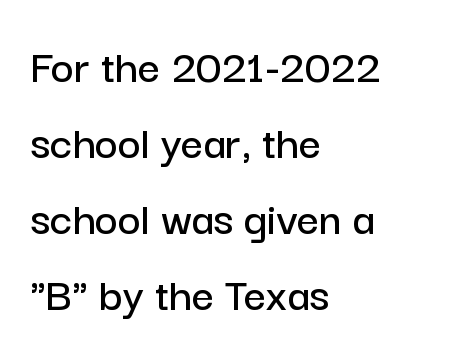
The image shows 49 px sans-serif type, upright; set left-aligned, normal line spacing (1.55x), normal letter spacing, not underlined; low stroke contrast and a medium x-height.
